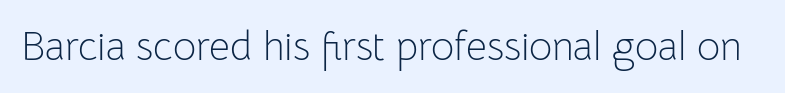
The image shows 40 px light sans-serif type, upright; set normal letter spacing, not underlined; low stroke contrast and a medium x-height.
